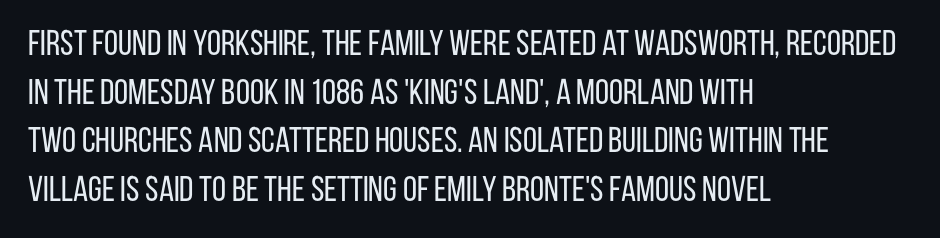
The horizontal fit of the characters is conventional and even. These glyphs show unthickened strokes, regular width or finer. Regular leading. Spacing verdict: proportional, widths tailored to each character. The typesetter chose a ragged-right arrangement here.
